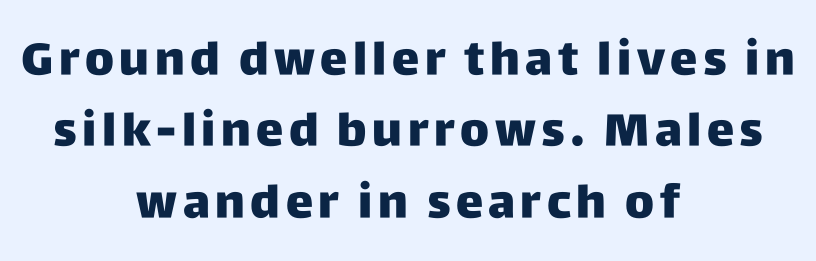
Q: Is the text italic (slanted)? A: No, it is upright.
Q: Is the typeface a serif or a sans-serif typeface? A: Sans-serif.
Q: Is the text underlined? A: No.
Q: How is the paragraph aligned? A: Centered.
Q: Is the spacing between lines tight, normal or loose? A: Normal.
Q: Width (condensed, normal, or wide)? A: Normal.
Q: Stroke contrast? A: Low.
Q: x-height? A: Large.
Q: Monospaced? A: No.
